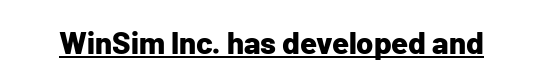
Unlike a traditional serif, this face leaves its strokes unadorned. The type sits square on the baseline with zero lean. What weight is shown? A full bold with thick strokes. You could not count columns in this text — the font is proportionally spaced. Check the space under the baseline: a stroke is drawn there. The letters sit at their default tracking, neither squeezed nor spread.
